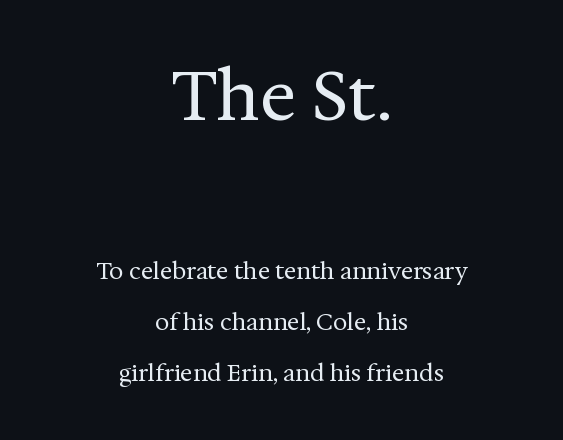
The image shows 68 px regular-weight serif type, upright; set centered, loose line spacing (2.22x), normal letter spacing, not underlined; the first (top) block is 2.96x larger; medium stroke contrast and a medium x-height.
